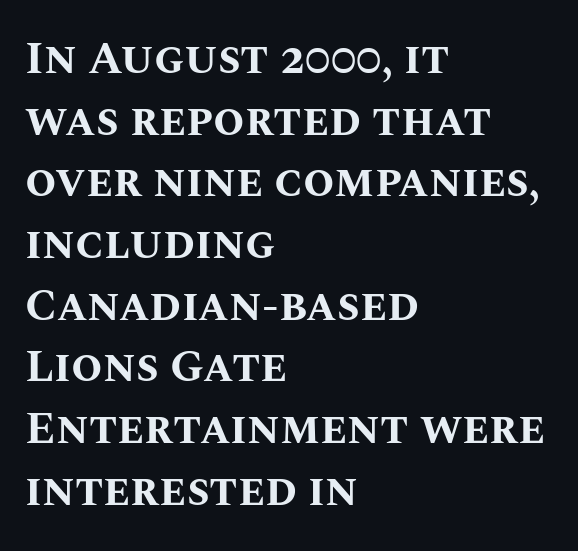
{"italic": "no", "bold": "yes", "weight": "bold", "width": "normal", "stroke_contrast": "medium", "x_height": "large", "monospaced": "no", "underline": "no", "align": "left", "line_spacing": "normal", "line_spacing_ratio": 1.37, "letter_spacing": "normal", "letter_spacing_em": 0.0, "glyph_px": 45}
